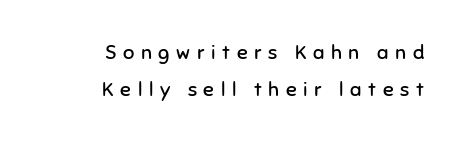
Q: Is the text bold? A: No.
Q: Is the text italic (slanted)? A: No, it is upright.
Q: Is the text underlined? A: No.
Q: How is the paragraph aligned? A: Right-aligned.
Q: Is the spacing between letters normal or unusually wide? A: Unusually wide.
